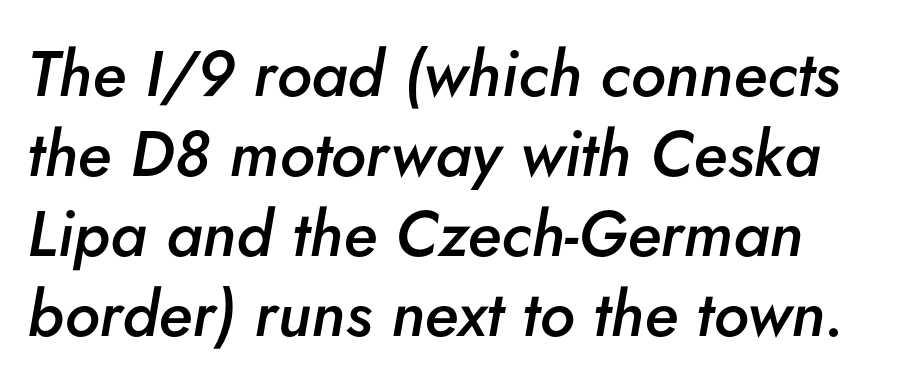
{"italic": "yes", "lean": "right", "slant_degrees": 5, "bold": "semi", "weight": "semibold", "width": "normal", "stroke_contrast": "low", "x_height": "small", "monospaced": "no", "underline": "no", "line_spacing": "normal", "line_spacing_ratio": 1.25, "letter_spacing": "normal", "letter_spacing_em": 0.0, "glyph_px": 64}
